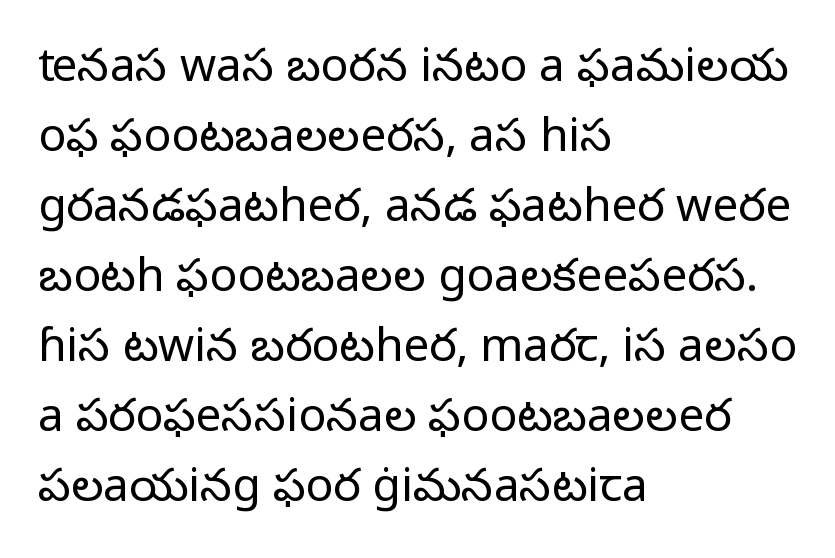
{"serif": "no", "italic": "no", "bold": "no", "weight": "regular", "width": "normal", "stroke_contrast": "low", "x_height": "medium", "monospaced": "no", "underline": "no", "align": "left", "line_spacing": "normal", "line_spacing_ratio": 1.52, "letter_spacing": "normal", "letter_spacing_em": 0.0, "glyph_px": 46}
